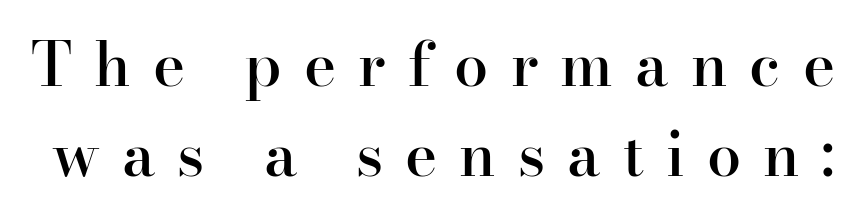
The image shows 61 px semibold serif type, upright; set normal line spacing (1.47x), unusually wide letter spacing (+0.36 em), not underlined; high stroke contrast and a small x-height.
